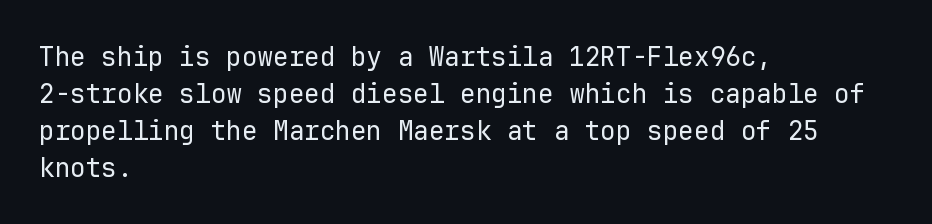
The image shows 26 px text type, upright; set left-aligned, normal line spacing (1.42x), normal letter spacing, not underlined.
